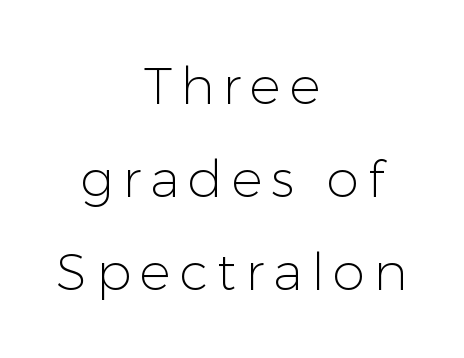
The image shows 52 px light sans-serif type, upright; set centered, line spacing 1.79x, not underlined; low stroke contrast and a medium x-height.
